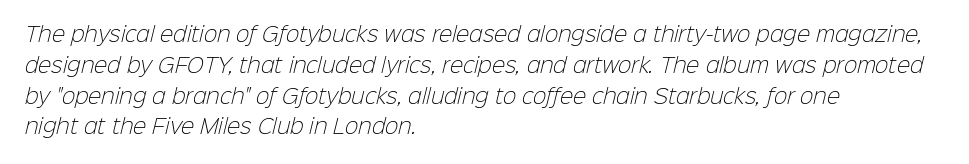
Q: Is the text bold? A: No.
Q: Is the text underlined? A: No.
Q: How is the paragraph aligned? A: Left-aligned.
Q: Is the spacing between letters normal or unusually wide? A: Normal.
Q: Is the spacing between lines tight, normal or loose? A: Normal.
